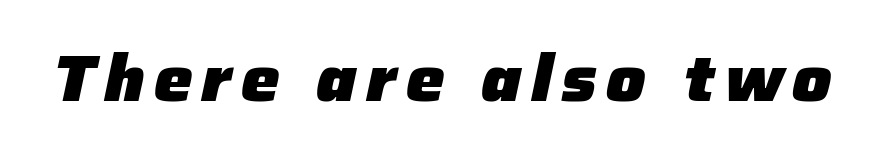
The passage shown is typed in a proportional face where columns would drift. Observe the lean: these are italic letterforms. Strong, thick strokes mark this as bold type. The string is rendered with underlining switched off.
